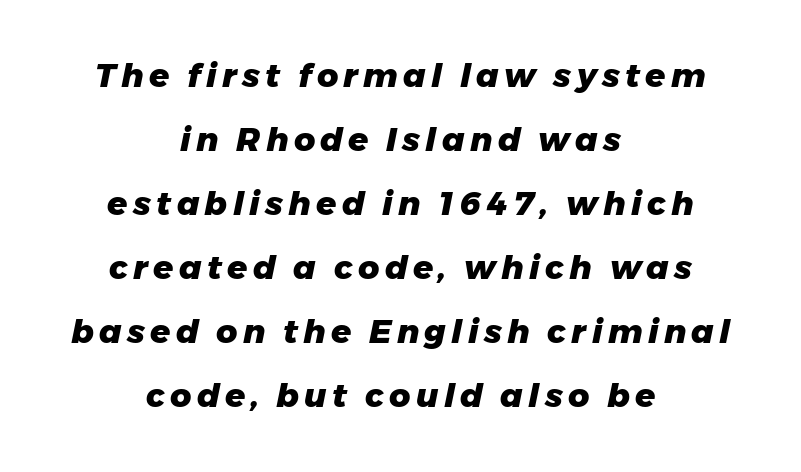
A dark, heavy texture on the line: the type is bold. You could not count columns in this text — the font is proportionally spaced. The rendering applies a slant to the glyphs. Rows of type keep a wide berth in the vertical direction.
